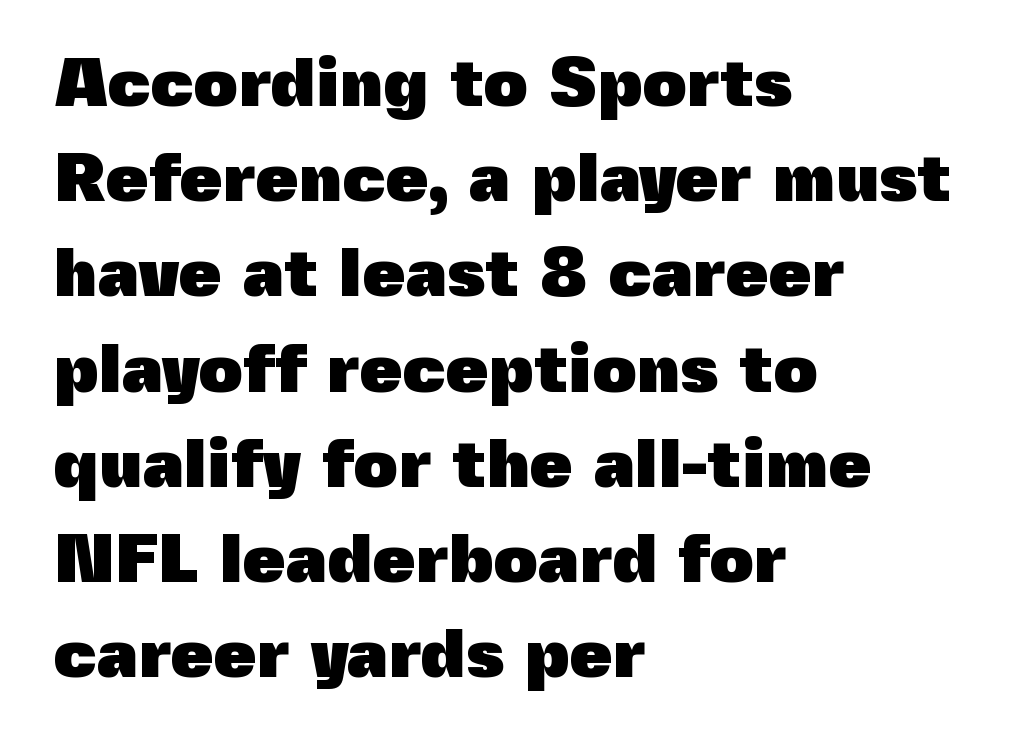
The image shows 69 px heavy sans-serif type, upright; set left-aligned, normal line spacing (1.38x), normal letter spacing, not underlined; a medium x-height.
